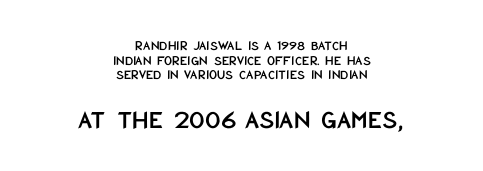
{"italic": "no", "underline": "no", "align": "center", "line_spacing": "tight", "line_spacing_ratio": 1.04, "letter_spacing": "normal", "letter_spacing_em": 0.0, "larger_block": "second", "size_ratio": 1.93, "glyph_px": 27}
